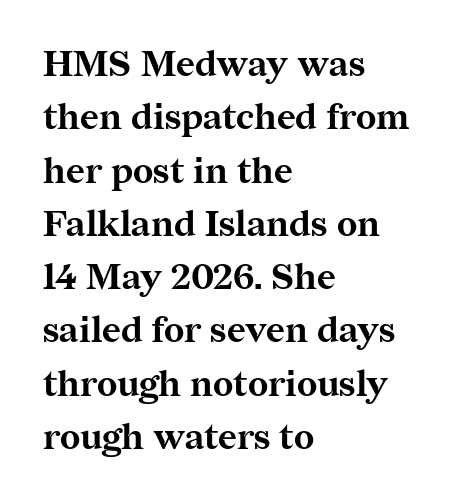
The image shows 36 px bold serif type, upright; set left-aligned, normal line spacing (1.48x), normal letter spacing, not underlined; medium stroke contrast and a medium x-height.
